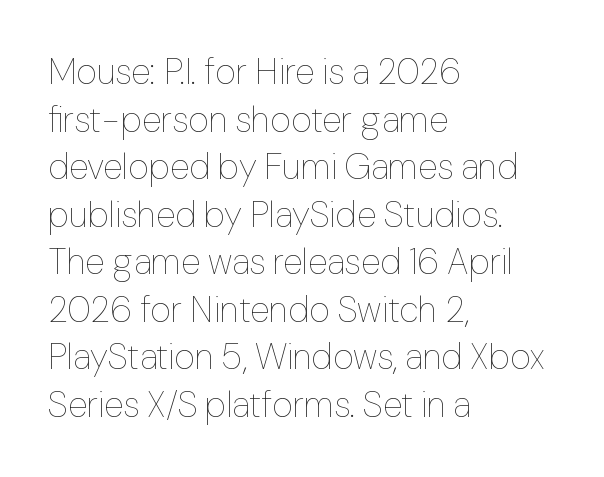
The baseline area is clear. On a weight scale, this lands at 450 or below. Normally led — the rows are evenly, conventionally spaced. Nothing unusual about the tracking: characters are spaced as the font intends.
